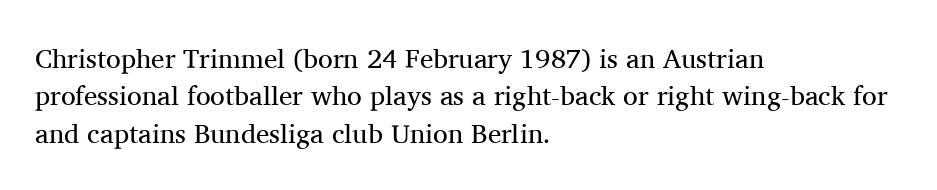
{"italic": "no", "bold": "no", "underline": "no", "align": "left", "line_spacing": "normal", "line_spacing_ratio": 1.38, "letter_spacing": "normal", "letter_spacing_em": 0.0, "glyph_px": 27}
